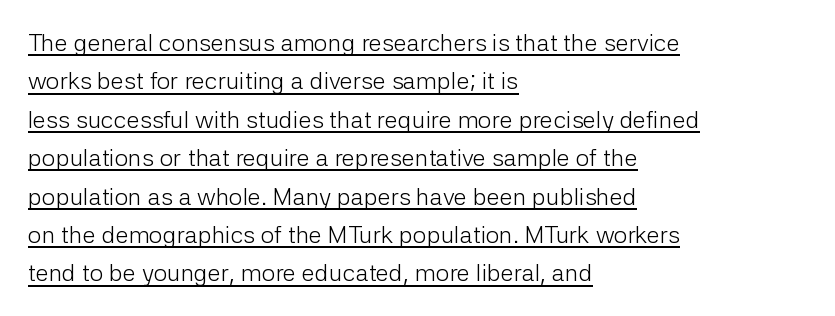
In CSS terms this would be text-align: left. You could call the tracking neutral — neither tight nor loose. Somebody hit Ctrl+U on this one — the words are underlined. Italic: no, the glyphs are upright roman.
